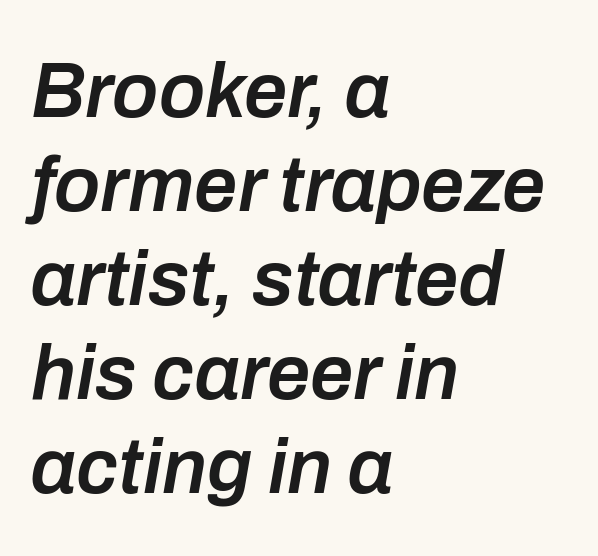
Q: Is the text bold? A: Semi-bold.
Q: Is the text italic (slanted)? A: Yes, it leans right by about 10 degrees.
Q: Is the text underlined? A: No.
Q: How is the paragraph aligned? A: Left-aligned.
Q: Is the spacing between letters normal or unusually wide? A: Normal.
Q: Width (condensed, normal, or wide)? A: Normal.
Q: Stroke contrast? A: Low.
Q: x-height? A: Medium.
Q: Monospaced? A: No.
